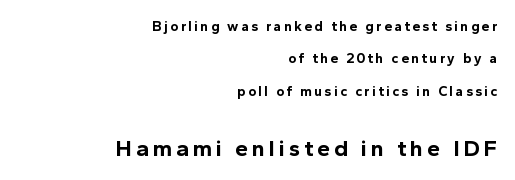
The image shows 23 px bold type, upright; set right-aligned, loose line spacing (2.32x), not underlined; the second (bottom) block is 1.64x larger.
